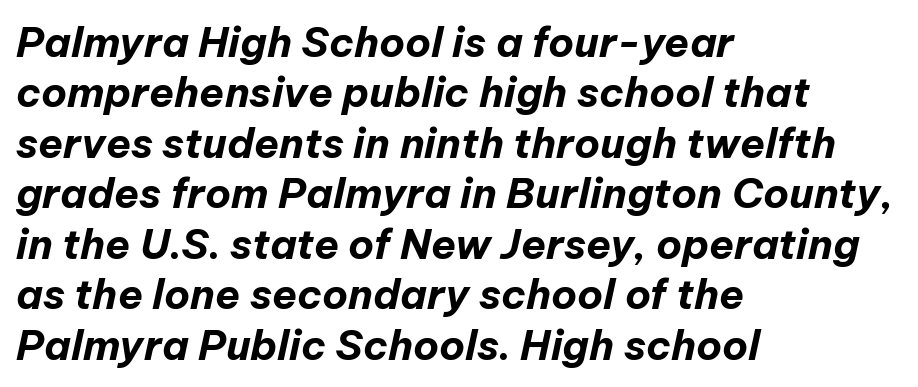
The image shows 41 px bold type, italic (leaning right); set left-aligned, line spacing 1.23x, normal letter spacing, not underlined; low stroke contrast and a medium x-height.
